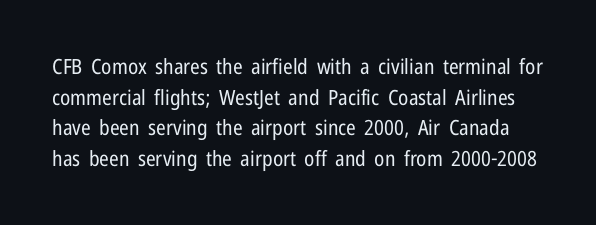
Italic? Not at all — the glyphs are vertical. Honestly, the row spacing looks completely unremarkable. Heaviness? Minimal to ordinary, like unemphasized prose. The letters sit at their default tracking, neither squeezed nor spread. Anything drawn beneath the words? Only blank space.
